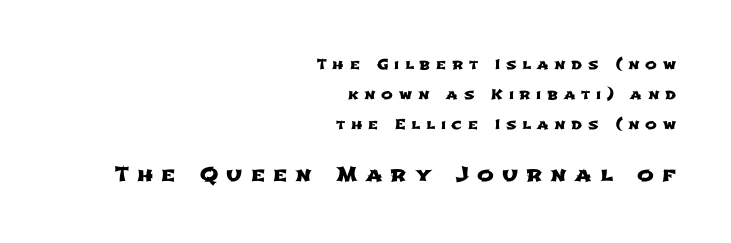
The image shows 20 px text type; set right-aligned, loose line spacing (2.14x), unusually wide letter spacing (+0.41 em), not underlined; the second (bottom) block is 1.43x larger.
